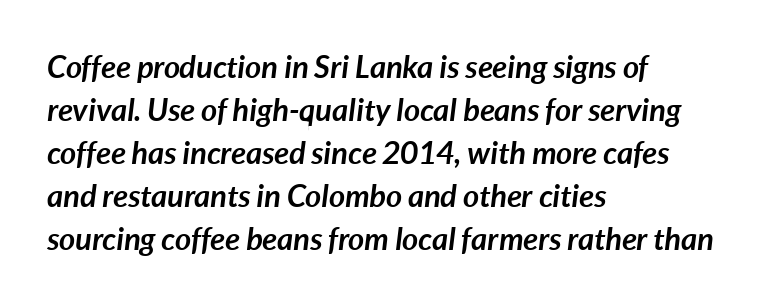
{"italic": "yes", "lean": "right", "slant_degrees": 7, "bold": "yes", "weight": "semibold", "width": "normal", "stroke_contrast": "low", "x_height": "medium", "monospaced": "no", "underline": "no", "align": "left", "line_spacing": "normal", "line_spacing_ratio": 1.39, "letter_spacing": "normal", "letter_spacing_em": 0.0, "glyph_px": 31}
